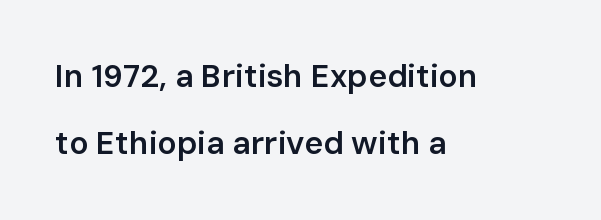
{"serif": "no", "italic": "no", "bold": "semi", "weight": "semibold", "width": "normal", "stroke_contrast": "low", "x_height": "medium", "monospaced": "no", "underline": "no", "align": "left", "line_spacing": "loose", "line_spacing_ratio": 2.1, "letter_spacing": "normal", "letter_spacing_em": 0.0, "glyph_px": 32}
